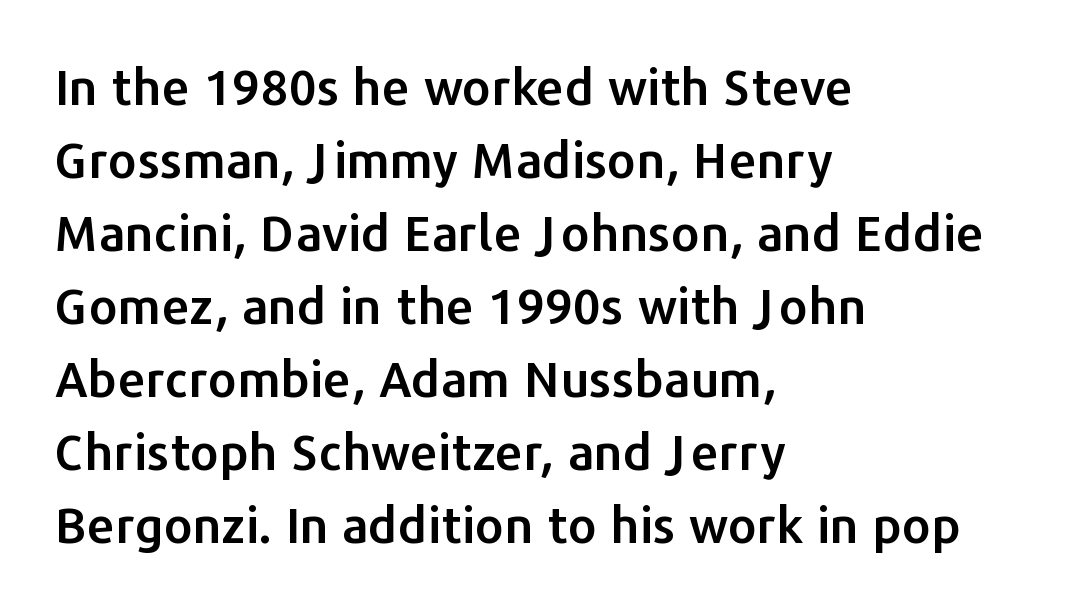
The designer went with a sans here, leaving each stem footless. Vertically, the passage feels balanced, rows spaced as you'd expect. Notice how the passage keeps a crisp vertical edge on the left only. Descenders hang freely into open space. Notice how the stems are strictly vertical — no italics here. Honestly, the letter spacing is just normal — you wouldn't notice it.
